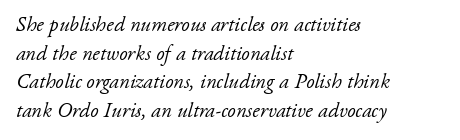
{"italic": "yes", "lean": "right", "slant_degrees": 17, "bold": "no", "underline": "no", "align": "left", "line_spacing": "normal", "line_spacing_ratio": 1.36, "letter_spacing": "normal", "letter_spacing_em": 0.0, "glyph_px": 21}
